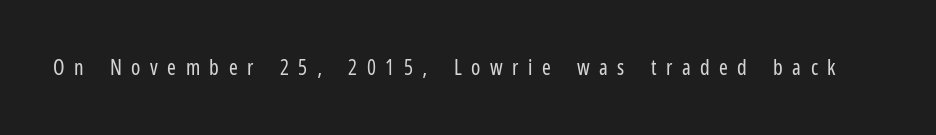
The image shows 21 px text type, upright; set unusually wide letter spacing (+0.45 em), not underlined.
